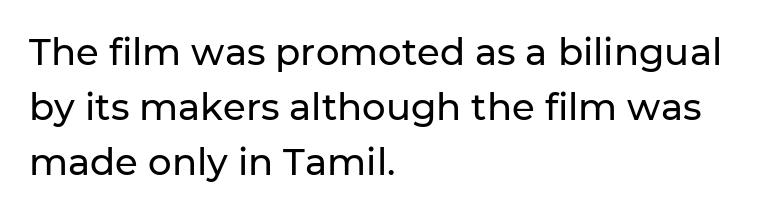
Q: Is the text italic (slanted)? A: No, it is upright.
Q: Is the typeface a serif or a sans-serif typeface? A: Sans-serif.
Q: Is the text underlined? A: No.
Q: How is the paragraph aligned? A: Left-aligned.
Q: Is the spacing between letters normal or unusually wide? A: Normal.
Q: Is the spacing between lines tight, normal or loose? A: Normal.
Q: Width (condensed, normal, or wide)? A: Normal.
Q: Stroke contrast? A: Low.
Q: x-height? A: Medium.
Q: Monospaced? A: No.
